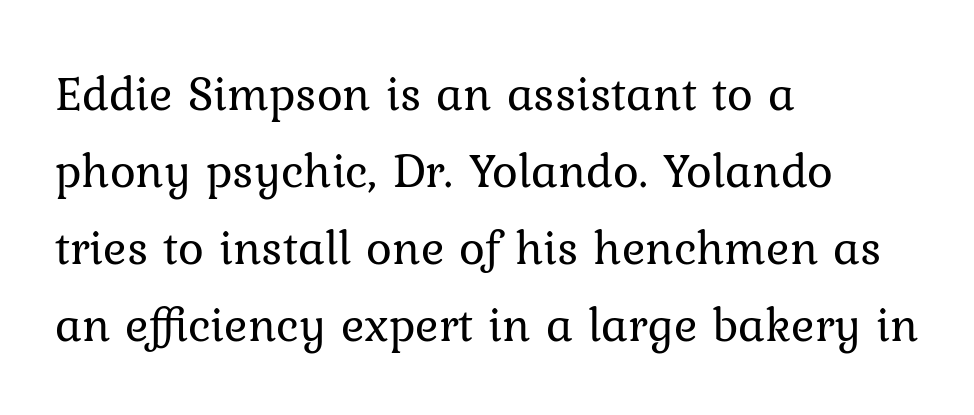
In terms of leading, this rendering sits right in the middle. Descenders hang freely into open space. Visually the block forms a straight wall on the left and a jagged coastline on the right. Standard letterfit; no display-style spreading of the glyphs.
